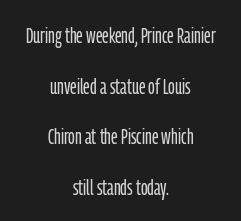
The line texture is even and compact thanks to regular tracking. The lines are spread far apart with generous leading. Heaviness? Minimal to ordinary, like unemphasized prose. Just letters on the line, the space beneath them empty. Tall strokes in this sample are plumb rather than angled.
